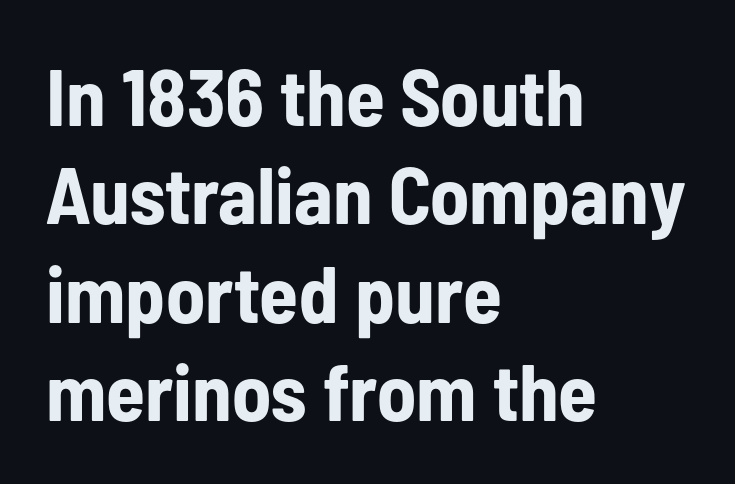
The rendering uses a bold face; every stroke is thick and dark. These lines are rendered in a variable-pitch font. Posture: upright roman. Teacher's note: observe the even left margin — that is flush-left alignment.
